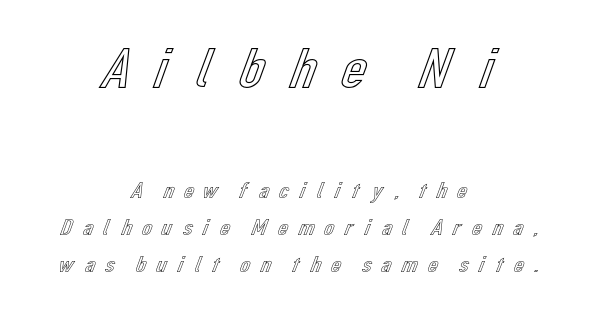
{"width": "normal", "x_height": "medium", "monospaced": "no", "underline": "no", "align": "center", "line_spacing": "normal", "line_spacing_ratio": 1.62, "letter_spacing": "wide", "letter_spacing_em": 0.32, "larger_block": "first", "size_ratio": 2.48, "glyph_px": 57}
